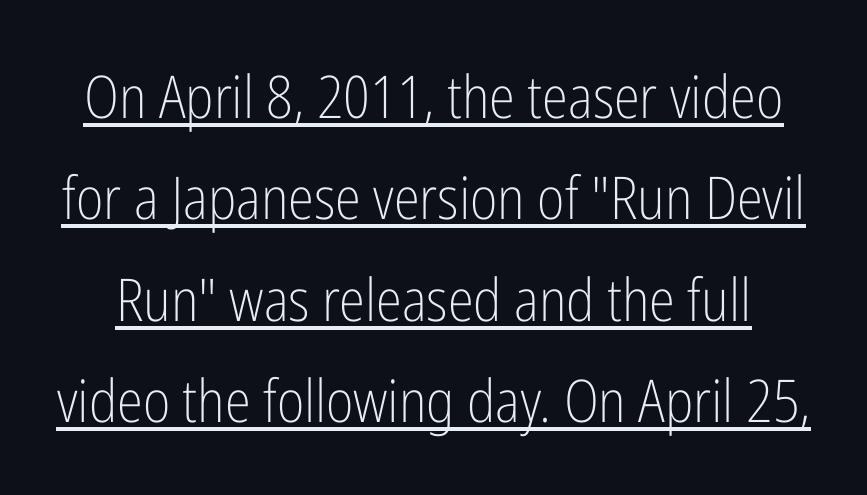
Every stem runs plumb, perpendicular to the baseline. The passage shown is underscored from start to finish. Letter spacing: default. Looks like regular typesetting: each glyph gets only the width it needs. No extra ink here — the face is not bold.
